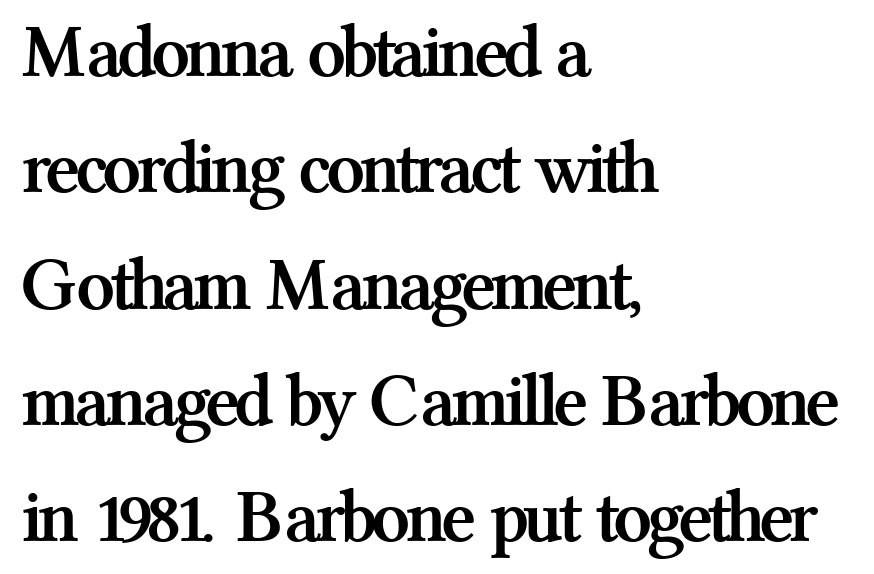
{"serif": "yes", "italic": "no", "bold": "yes", "weight": "semibold", "width": "normal", "stroke_contrast": "medium", "x_height": "medium", "monospaced": "no", "underline": "no", "align": "left", "line_spacing": "normal", "line_spacing_ratio": 1.53, "letter_spacing": "normal", "letter_spacing_em": 0.0, "glyph_px": 76}
